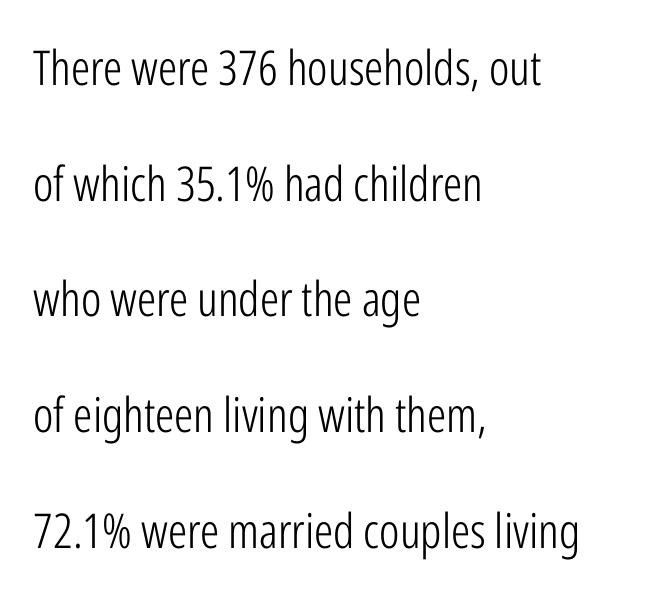
Q: Is the text bold? A: No.
Q: Is the text italic (slanted)? A: No, it is upright.
Q: Is the typeface a serif or a sans-serif typeface? A: Sans-serif.
Q: Is the text underlined? A: No.
Q: How is the paragraph aligned? A: Left-aligned.
Q: Is the spacing between letters normal or unusually wide? A: Normal.
Q: Is the spacing between lines tight, normal or loose? A: Loose.
Q: Width (condensed, normal, or wide)? A: Condensed.
Q: Stroke contrast? A: Low.
Q: x-height? A: Medium.
Q: Monospaced? A: No.
